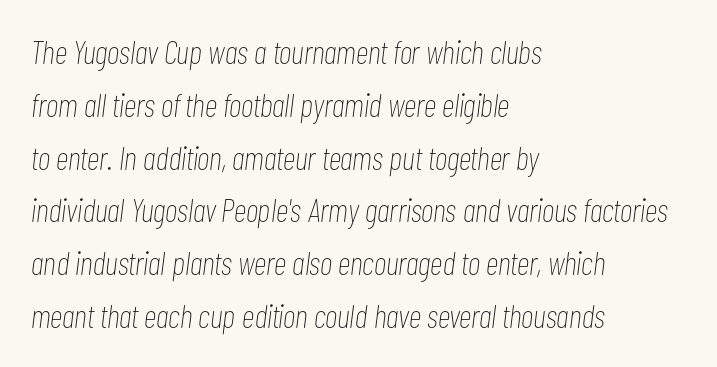
The font is comparable to plain body text, perhaps lighter. The rendering uses a moderate line-height, typical for paragraphs. Bare-footed words on every line. The rendering applies a slant to the glyphs. Which margin do the lines hug? The left one — the right edge is uneven. A typesetter would call this zero additional tracking.
